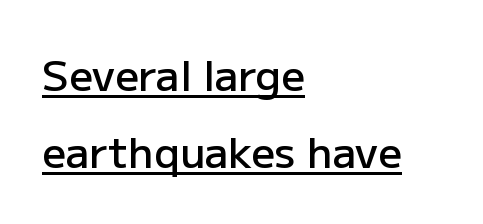
Honestly, the letter spacing is just normal — you wouldn't notice it. In CSS terms this would be text-align: left. Stroke terminals: plain, sans-serif. Ascenders rise straight up at ninety degrees.
